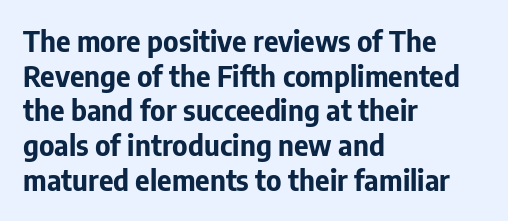
Spacing verdict: proportional, widths tailored to each character. The face used here has the dense, thick strokes of a bold. Posture: upright roman. Type without underlining. Students, note that the glyphs here touch the page at normal intervals. The text was rendered using a sans face with plain stroke endings.
